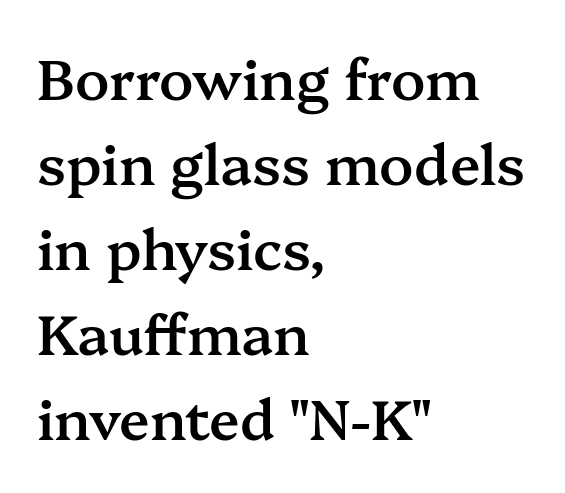
Successive baselines arrive at the customary interval. Here the glyphs are tracked normally, forming tight word shapes. Note the varied advance widths — an 'i' is clearly narrower than an 'm'. A fair bit of extra ink — the face is semibold, not bold.
